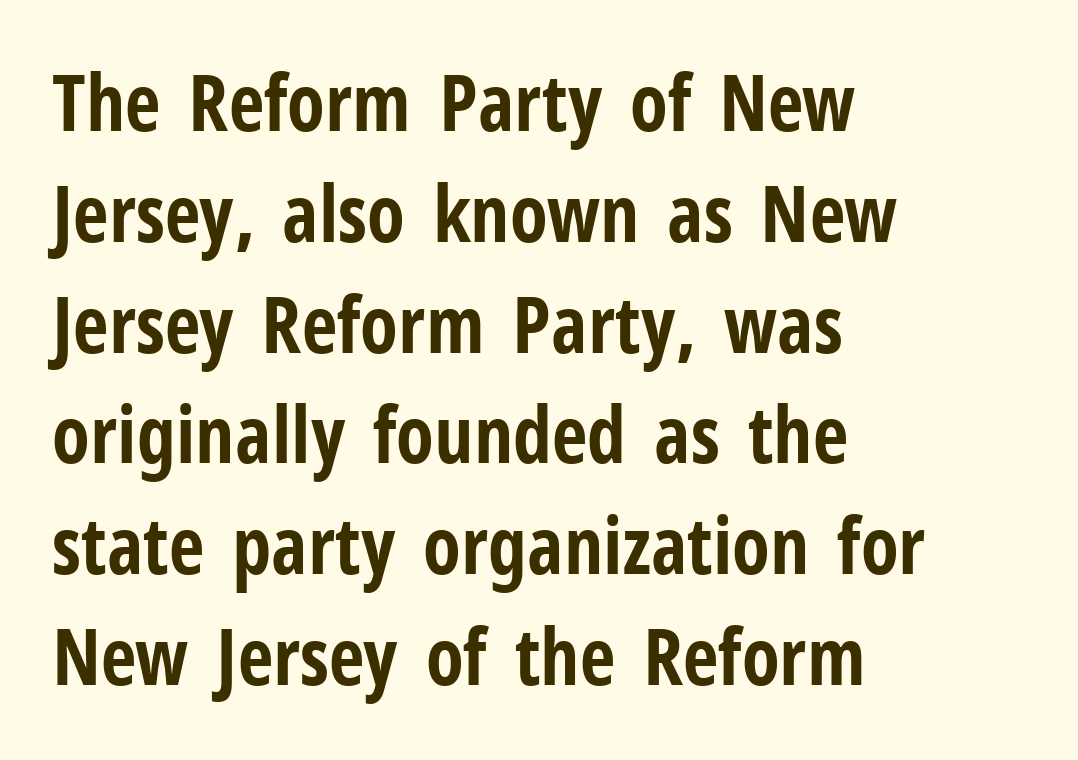
Q: Is the text bold? A: Yes.
Q: Is the text italic (slanted)? A: No, it is upright.
Q: Is the typeface a serif or a sans-serif typeface? A: Sans-serif.
Q: Is the text underlined? A: No.
Q: How is the paragraph aligned? A: Left-aligned.
Q: Is the spacing between letters normal or unusually wide? A: Normal.
Q: Is the spacing between lines tight, normal or loose? A: Normal.
Q: Width (condensed, normal, or wide)? A: Condensed.
Q: Stroke contrast? A: Low.
Q: x-height? A: Medium.
Q: Monospaced? A: No.
